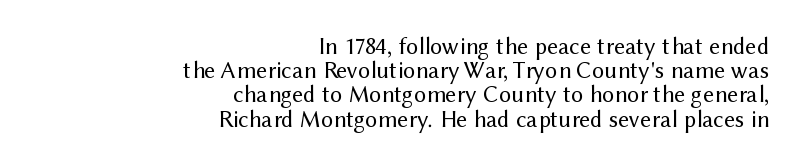
Nothing heavy about these letters — not bold at all. The lettering stays uniformly vertical, giving the passage a roman look. Underlining? Definitely not there. No extra tracking has been applied to these lines. The ragged edge is on the left, which tells us the setting is flush right. A typesetter would call this leading minimal, almost set solid.
